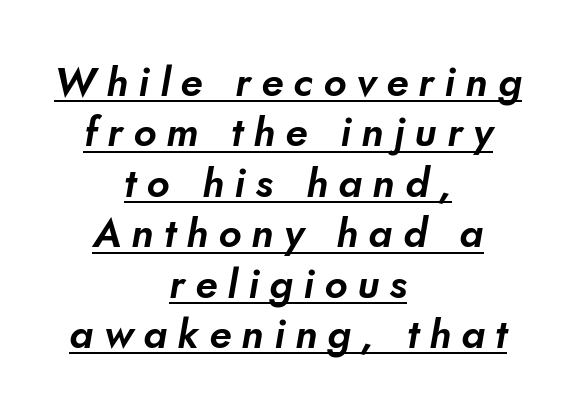
The image shows 41 px sans-serif type; set centered, line spacing 1.23x, unusually wide letter spacing (+0.25 em), underlined; low stroke contrast and a small x-height.
